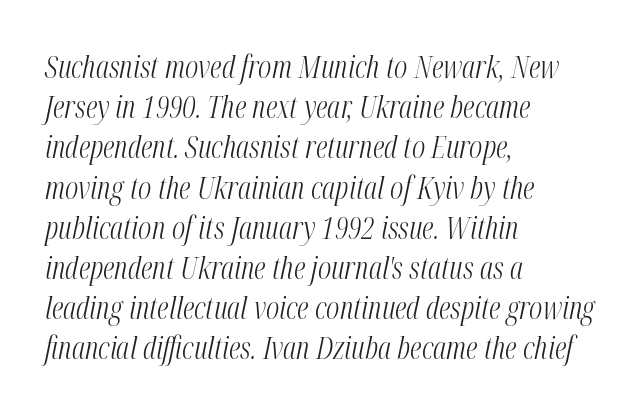
Proportional: the letters do not fall into vertical columns. In terms of letterspacing, this is plain default setting. There's an unmistakable incline to the writing here. Leading: standard. Stroke thickness stays within the range of a standard reading face or lighter.
